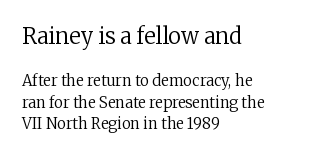
The leading is moderate, giving the passage an even texture. The typesetting does not lean heavy: it is not bold. The letters stand upright; this is a roman face. Short note: letters normally spaced.
